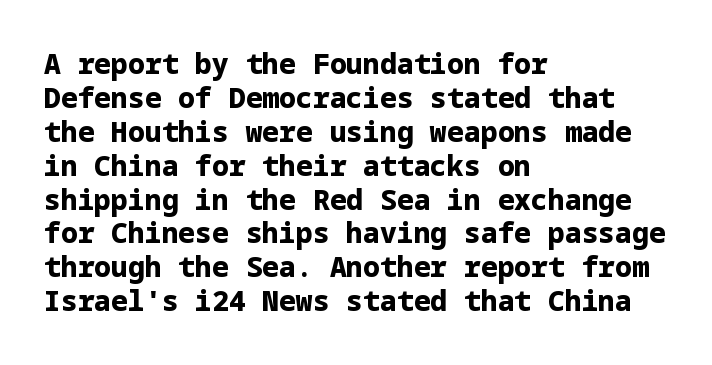
Is this a sans? Yes — the strokes have no serifs. Every character sits straight up, as roman type does. The baseline area is clear. Its strokes are broad and dark, the hallmark of bold type. Is the letter spacing exaggerated? No — it looks like the ordinary default. In CSS terms this would be text-align: left.
